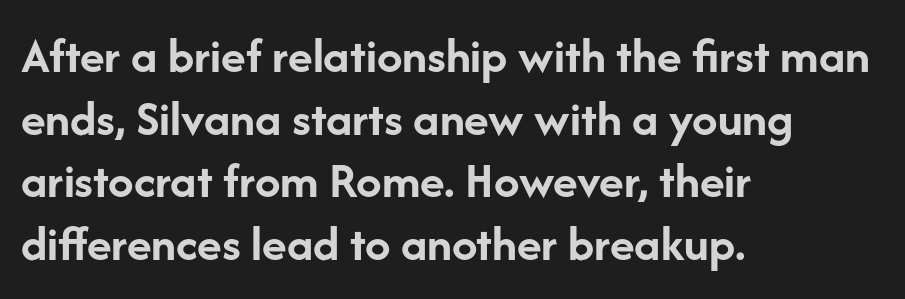
The image shows 51 px semibold sans-serif type, upright; set left-aligned, line spacing 1.23x, normal letter spacing, not underlined; low stroke contrast and a medium x-height.
